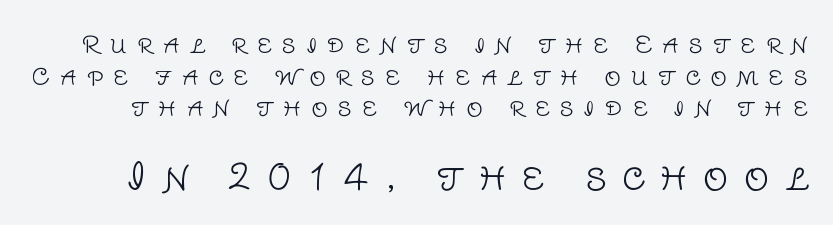
{"serif": "no", "bold": "no", "weight": "light", "width": "normal", "stroke_contrast": "low", "x_height": "large", "monospaced": "no", "underline": "no", "line_spacing": "normal", "line_spacing_ratio": 1.37, "letter_spacing": "wide", "letter_spacing_em": 0.44, "larger_block": "second", "size_ratio": 1.52, "glyph_px": 35}
